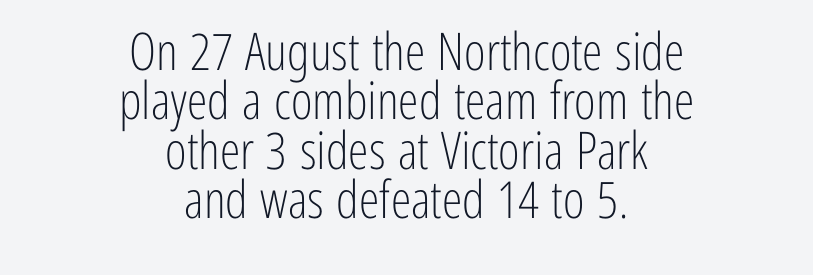
Q: Is the text bold? A: No.
Q: Is the text italic (slanted)? A: No, it is upright.
Q: Is the typeface a serif or a sans-serif typeface? A: Sans-serif.
Q: Is the text underlined? A: No.
Q: How is the paragraph aligned? A: Centered.
Q: Is the spacing between letters normal or unusually wide? A: Normal.
Q: Is the spacing between lines tight, normal or loose? A: Tight.
Q: Width (condensed, normal, or wide)? A: Condensed.
Q: Stroke contrast? A: Low.
Q: x-height? A: Medium.
Q: Monospaced? A: No.
